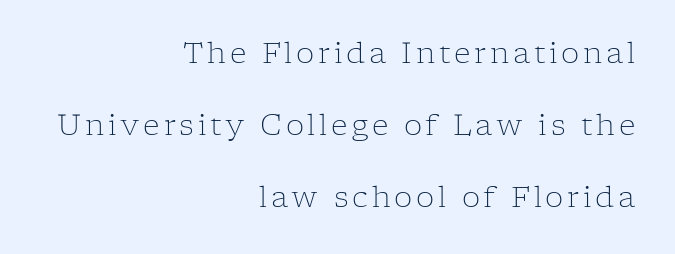
The glyphs in this specimen are seriffed. Typeset ragged left — the right edge is the straight one. Vertical strokes here are truly vertical. Each new line begins a long way beneath the previous one.
